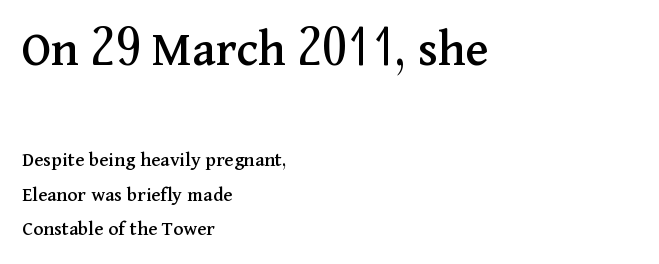
{"serif": "yes", "italic": "no", "width": "normal", "stroke_contrast": "medium", "x_height": "medium", "monospaced": "no", "underline": "no", "align": "left", "line_spacing": "normal", "line_spacing_ratio": 1.63, "letter_spacing": "normal", "letter_spacing_em": 0.0, "larger_block": "first", "size_ratio": 2.48, "glyph_px": 52}
